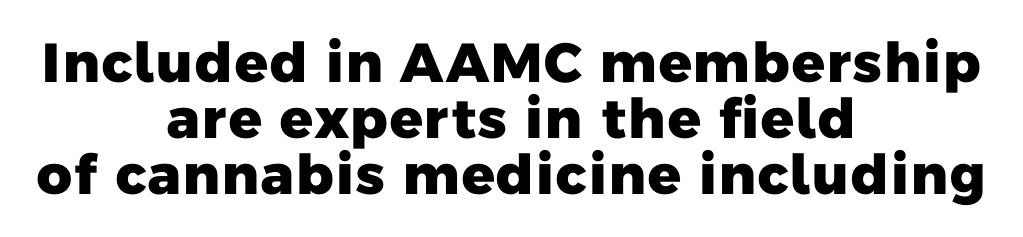
Q: Is the text bold? A: Yes.
Q: Is the typeface a serif or a sans-serif typeface? A: Sans-serif.
Q: Is the text underlined? A: No.
Q: How is the paragraph aligned? A: Centered.
Q: Is the spacing between letters normal or unusually wide? A: Normal.
Q: Is the spacing between lines tight, normal or loose? A: Tight.
Q: Width (condensed, normal, or wide)? A: Normal.
Q: Stroke contrast? A: Low.
Q: x-height? A: Medium.
Q: Monospaced? A: No.
